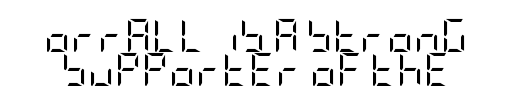
Type without underlining. Style check: upright. The tracking reads as untouched default to a designer's eye. Serifs: no, the terminals of the letterforms are clean. This sample trades vertical openness for compactness between lines.
